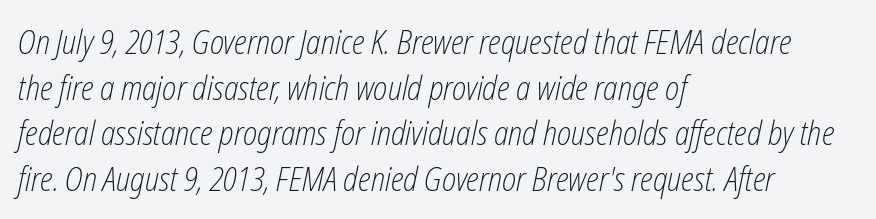
The image shows 33 px light, condensed type, italic (leaning right); set left-aligned, normal line spacing (1.38x), normal letter spacing, not underlined; low stroke contrast and a medium x-height.
